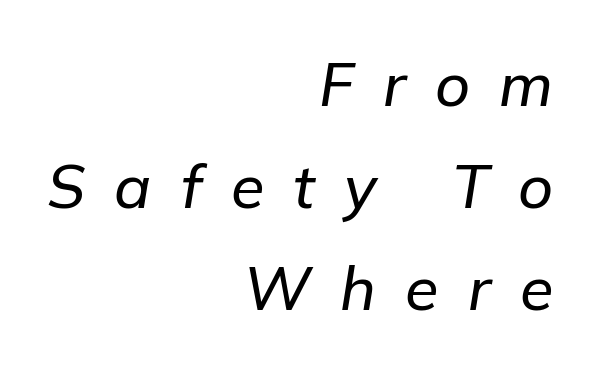
{"italic": "yes", "lean": "right", "slant_degrees": 9, "width": "normal", "stroke_contrast": "low", "x_height": "medium", "monospaced": "no", "underline": "no", "align": "right", "line_spacing": "normal", "line_spacing_ratio": 1.67, "letter_spacing": "wide", "letter_spacing_em": 0.48, "glyph_px": 61}
